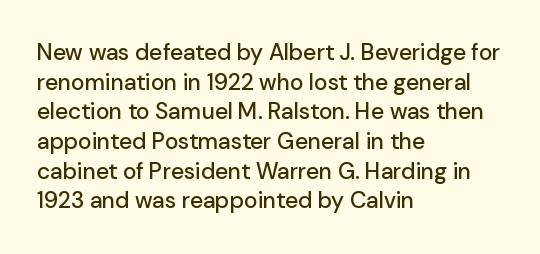
{"italic": "no", "underline": "no", "align": "left", "line_spacing": "normal", "line_spacing_ratio": 1.29, "letter_spacing": "normal", "letter_spacing_em": 0.0, "glyph_px": 23}
